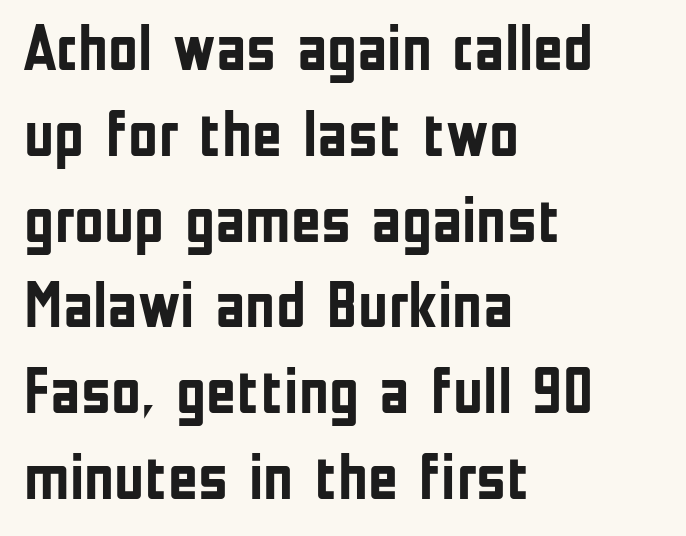
Q: Is the text bold? A: Yes.
Q: Is the text italic (slanted)? A: No, it is upright.
Q: Is the typeface a serif or a sans-serif typeface? A: Sans-serif.
Q: Is the text underlined? A: No.
Q: How is the paragraph aligned? A: Left-aligned.
Q: Is the spacing between letters normal or unusually wide? A: Normal.
Q: Is the spacing between lines tight, normal or loose? A: Normal.
Q: Width (condensed, normal, or wide)? A: Condensed.
Q: Stroke contrast? A: Low.
Q: x-height? A: Medium.
Q: Monospaced? A: No.
